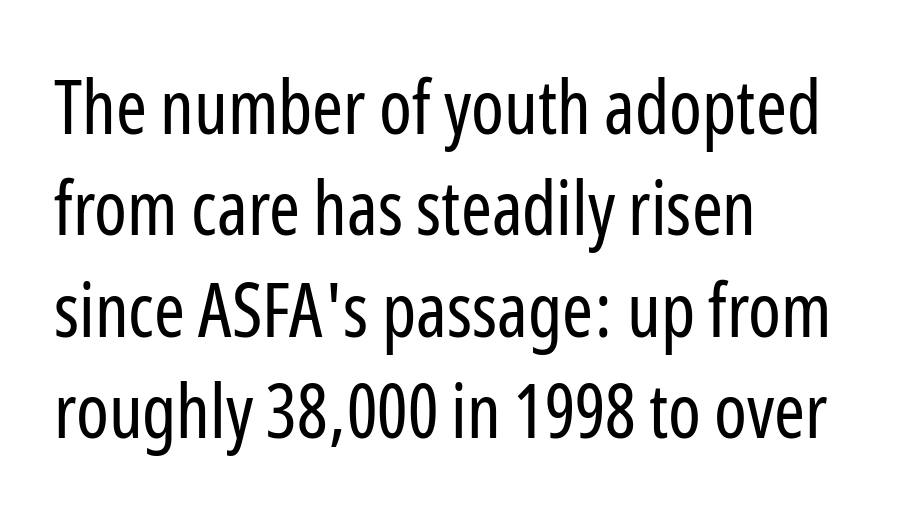
The image shows 74 px regular-weight, condensed sans-serif type, upright; set left-aligned, normal line spacing (1.37x), normal letter spacing, not underlined; low stroke contrast and a medium x-height.
